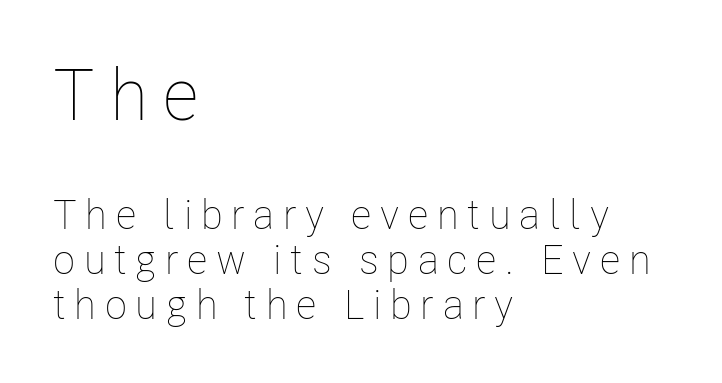
The image shows 72 px thin, condensed type, upright; set left-aligned, tight line spacing (1.1x), unusually wide letter spacing (+0.21 em), not underlined; the first (top) block is 1.76x larger; low stroke contrast and a medium x-height.
